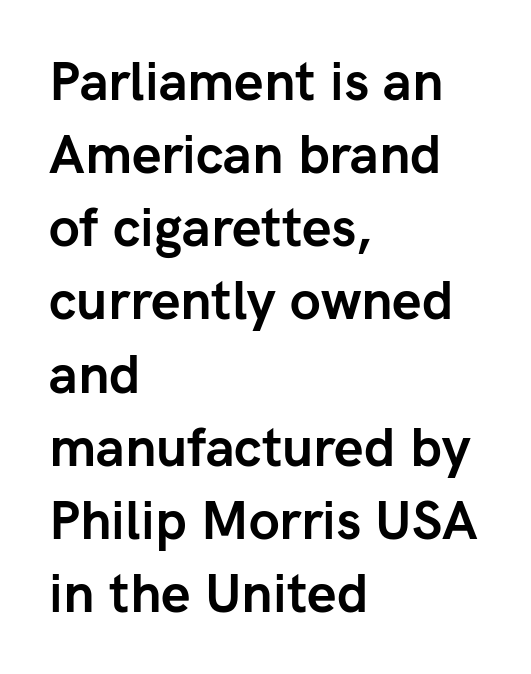
Honestly, the row spacing looks completely unremarkable. Does the weight exceed regular? Yes, all the way to bold. The letters stand straight up with perfectly vertical stems. Short note: letters normally spaced. A typesetter would call this proportional, since set widths differ per character.
